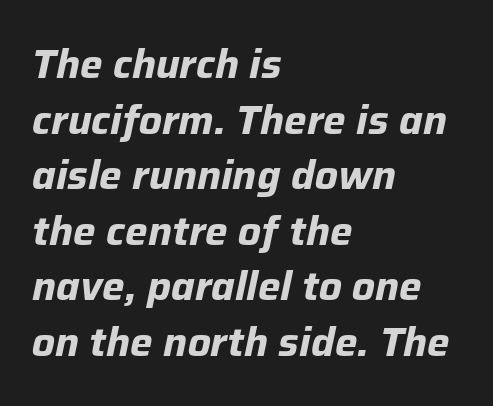
{"italic": "yes", "lean": "right", "slant_degrees": 12, "bold": "yes", "weight": "bold", "width": "normal", "stroke_contrast": "low", "x_height": "medium", "monospaced": "no", "underline": "no", "align": "left", "line_spacing": "normal", "line_spacing_ratio": 1.39, "letter_spacing": "normal", "letter_spacing_em": 0.0, "glyph_px": 40}
